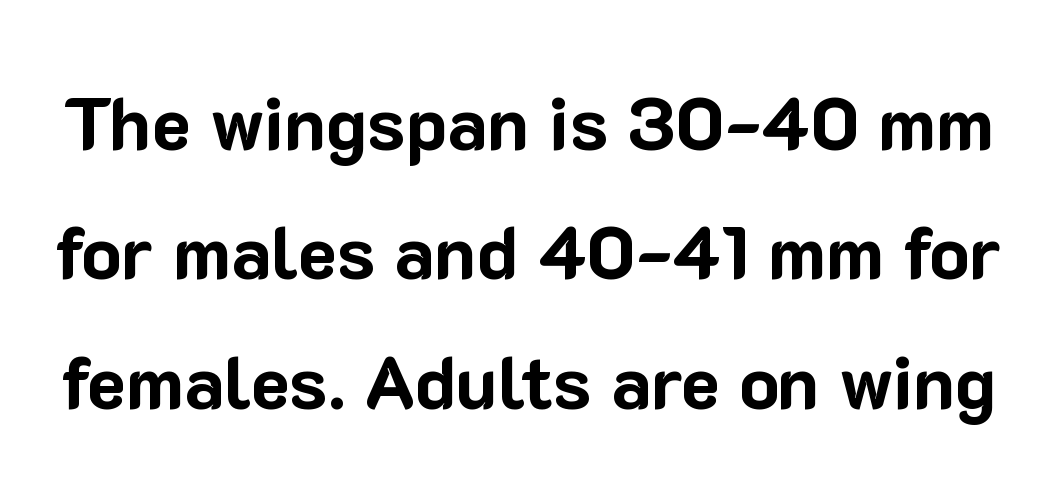
Q: Is the text bold? A: Yes.
Q: Is the text italic (slanted)? A: No, it is upright.
Q: Is the typeface a serif or a sans-serif typeface? A: Sans-serif.
Q: Is the text underlined? A: No.
Q: Is the spacing between letters normal or unusually wide? A: Normal.
Q: Width (condensed, normal, or wide)? A: Normal.
Q: Stroke contrast? A: Low.
Q: x-height? A: Medium.
Q: Monospaced? A: No.
